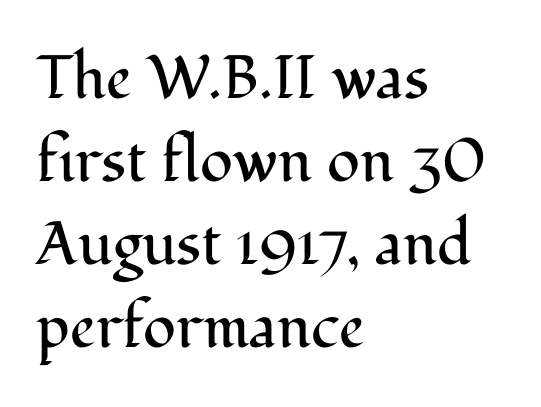
The image shows 61 px regular-weight serif type, upright; set left-aligned, normal line spacing (1.36x), normal letter spacing, not underlined; medium stroke contrast and a medium x-height.
